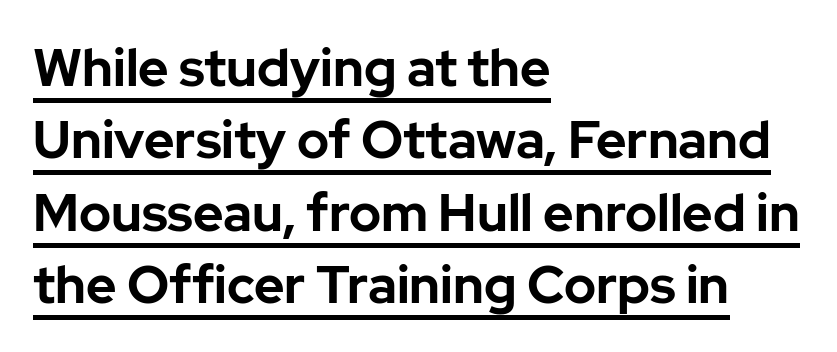
Q: Is the text bold? A: Yes.
Q: Is the text italic (slanted)? A: No, it is upright.
Q: Is the typeface a serif or a sans-serif typeface? A: Sans-serif.
Q: Is the text underlined? A: Yes.
Q: How is the paragraph aligned? A: Left-aligned.
Q: Is the spacing between letters normal or unusually wide? A: Normal.
Q: Is the spacing between lines tight, normal or loose? A: Normal.
Q: Width (condensed, normal, or wide)? A: Normal.
Q: Stroke contrast? A: Low.
Q: x-height? A: Medium.
Q: Monospaced? A: No.
